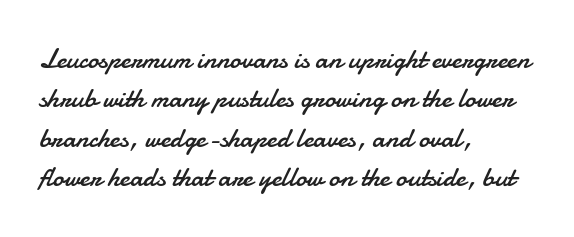
Q: Is the text bold? A: No.
Q: Is the text italic (slanted)? A: Yes.
Q: Is the typeface a serif or a sans-serif typeface? A: Sans-serif.
Q: Is the text underlined? A: No.
Q: How is the paragraph aligned? A: Left-aligned.
Q: Is the spacing between letters normal or unusually wide? A: Normal.
Q: Is the spacing between lines tight, normal or loose? A: Normal.
Q: Width (condensed, normal, or wide)? A: Normal.
Q: Stroke contrast? A: Low.
Q: x-height? A: Small.
Q: Monospaced? A: No.
